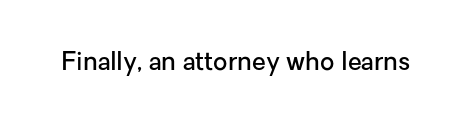
Q: Is the text bold? A: Semi-bold.
Q: Is the text italic (slanted)? A: No, it is upright.
Q: Is the text underlined? A: No.
Q: Is the spacing between letters normal or unusually wide? A: Normal.
